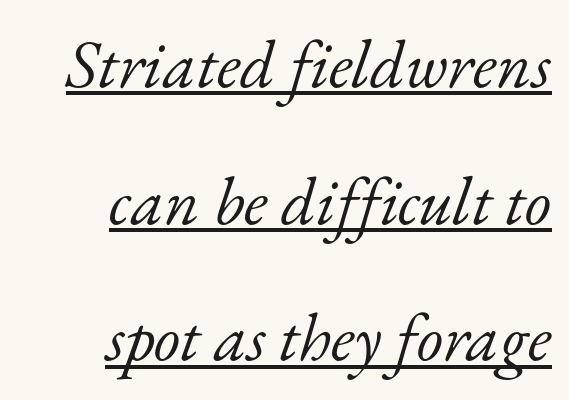
{"serif": "yes", "italic": "yes", "lean": "right", "slant_degrees": 17, "bold": "no", "weight": "light", "width": "normal", "stroke_contrast": "low", "x_height": "small", "monospaced": "no", "underline": "yes", "align": "right", "line_spacing": "loose", "line_spacing_ratio": 2.01, "letter_spacing": "normal", "letter_spacing_em": 0.0, "glyph_px": 68}
